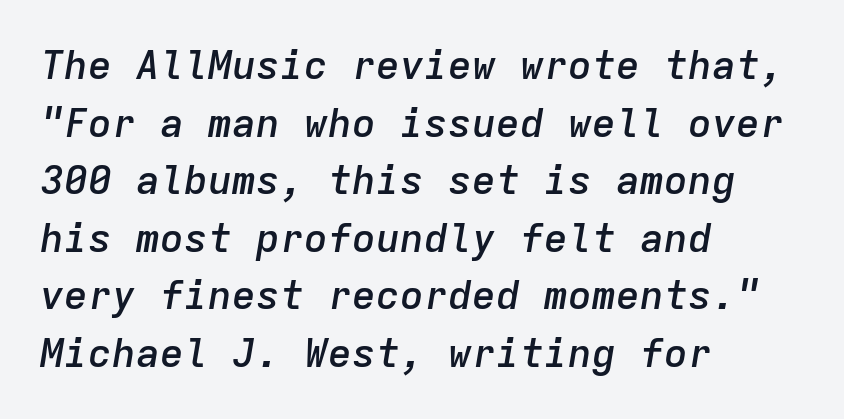
Every letter is mildly thick-stroked: semibold rather than bold. Does the lettering tilt? It does — this is italic. Tracking here is standard; glyphs follow each other at the usual distance. You could count columns in this text — the font is strictly monospaced.
